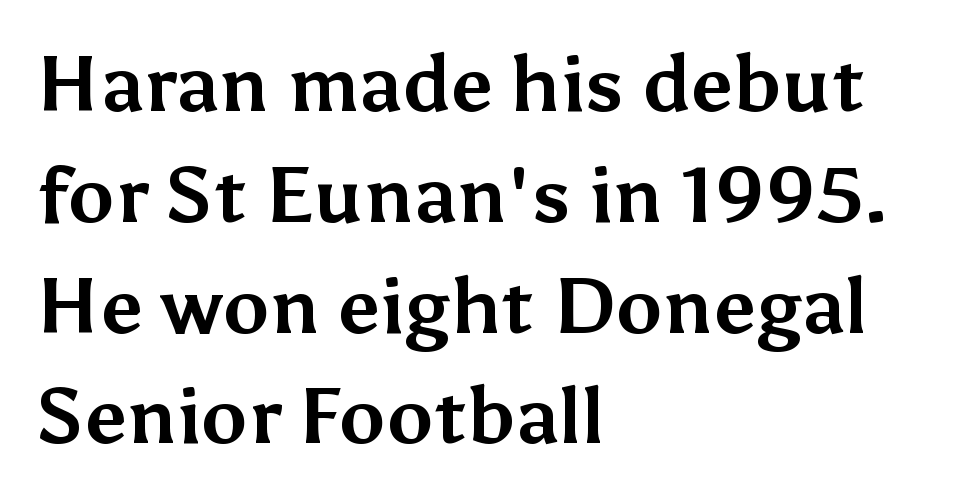
The image shows 78 px bold sans-serif type, upright; set left-aligned, normal line spacing (1.42x), normal letter spacing, not underlined; medium stroke contrast and a medium x-height.
